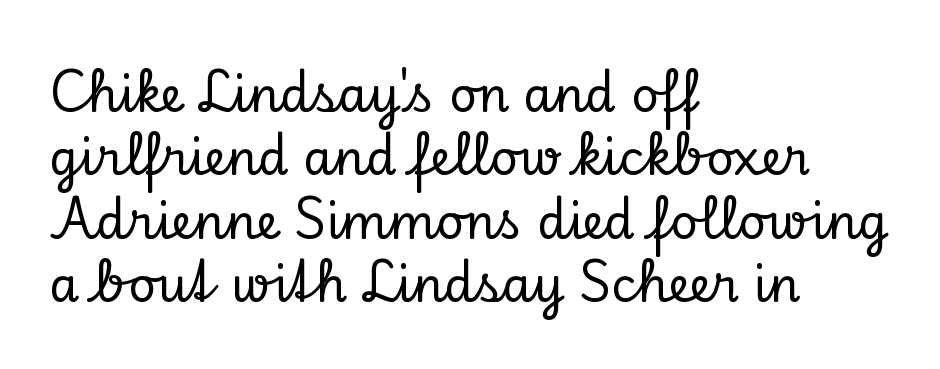
{"italic": "no", "width": "normal", "stroke_contrast": "low", "x_height": "small", "monospaced": "no", "underline": "no", "align": "left", "line_spacing": "normal", "line_spacing_ratio": 1.32, "letter_spacing": "normal", "letter_spacing_em": 0.0, "glyph_px": 48}
